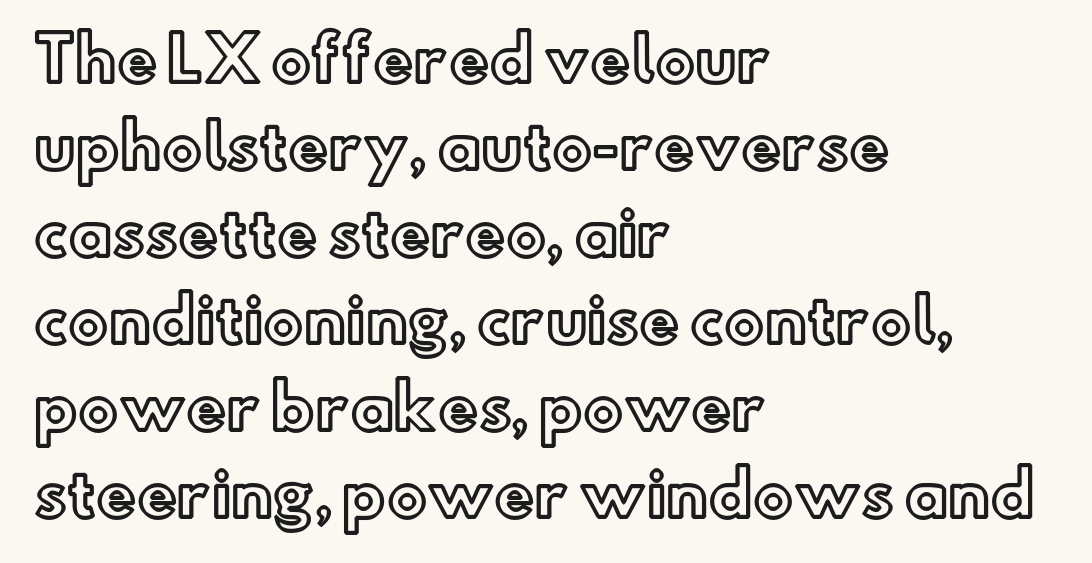
{"italic": "no", "width": "normal", "x_height": "small", "monospaced": "no", "underline": "no", "align": "left", "line_spacing": "normal", "line_spacing_ratio": 1.45, "letter_spacing": "normal", "letter_spacing_em": 0.0, "glyph_px": 60}
